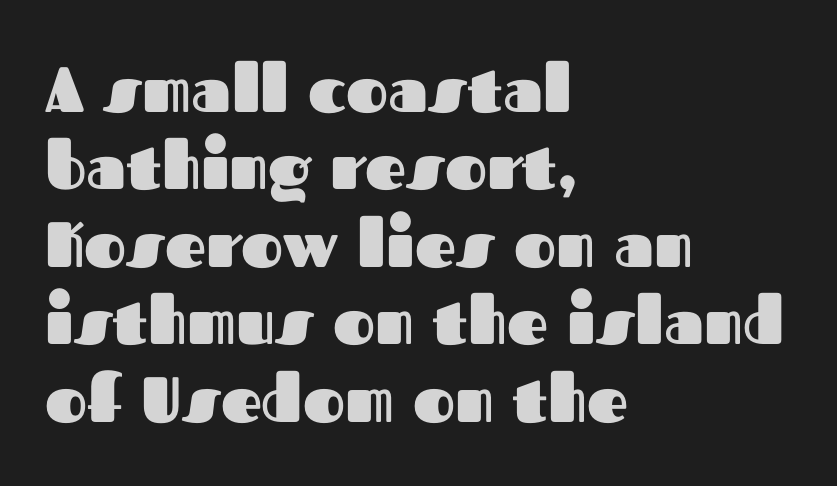
Q: Is the text bold? A: Yes.
Q: Is the text italic (slanted)? A: No, it is upright.
Q: Is the typeface a serif or a sans-serif typeface? A: Sans-serif.
Q: Is the text underlined? A: No.
Q: How is the paragraph aligned? A: Left-aligned.
Q: Is the spacing between letters normal or unusually wide? A: Normal.
Q: Width (condensed, normal, or wide)? A: Normal.
Q: Stroke contrast? A: Medium.
Q: x-height? A: Medium.
Q: Monospaced? A: No.
